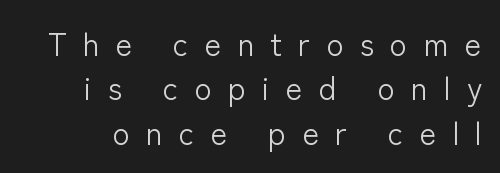
{"serif": "no", "italic": "no", "bold": "no", "weight": "light", "width": "normal", "stroke_contrast": "low", "x_height": "medium", "monospaced": "no", "underline": "no", "line_spacing": "normal", "line_spacing_ratio": 1.39, "letter_spacing": "wide", "letter_spacing_em": 0.5, "glyph_px": 32}
